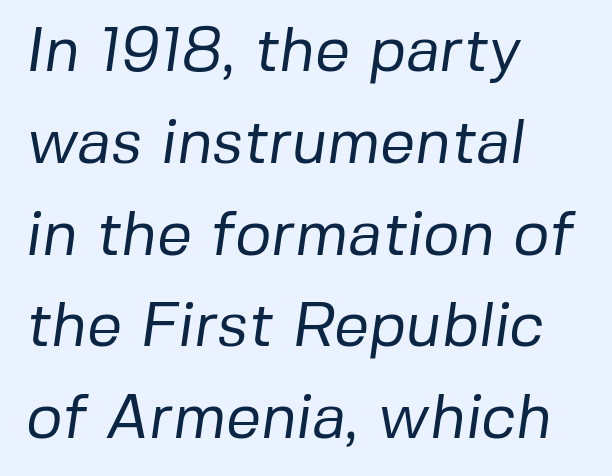
Honestly, the row spacing looks completely unremarkable. Do the characters align in a grid? No, the font is proportional. The horizontal fit of the characters is conventional and even. The letters carry no serifs — their stems end cleanly without finishing strokes. The lines are quadded left.
